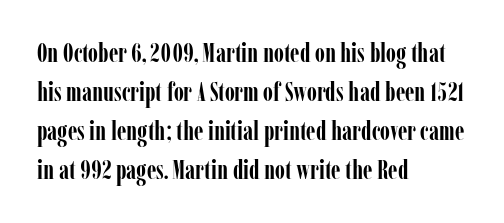
{"italic": "no", "bold": "yes", "underline": "no", "align": "left", "line_spacing": "normal", "line_spacing_ratio": 1.5, "letter_spacing": "normal", "letter_spacing_em": 0.0, "glyph_px": 26}
